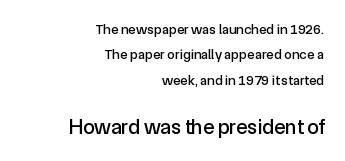
The image shows 21 px text type, upright; set right-aligned, line spacing 1.81x, normal letter spacing, not underlined; the second (bottom) block is 1.5x larger.
